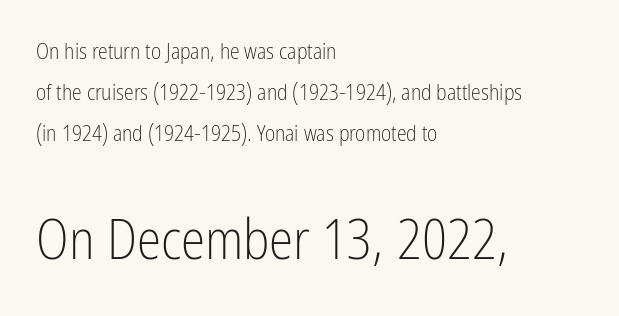
The image shows 55 px light, condensed sans-serif type, upright; set left-aligned, line spacing 1.87x, normal letter spacing, not underlined; the second (bottom) block is 2.5x larger; low stroke contrast and a medium x-height.
